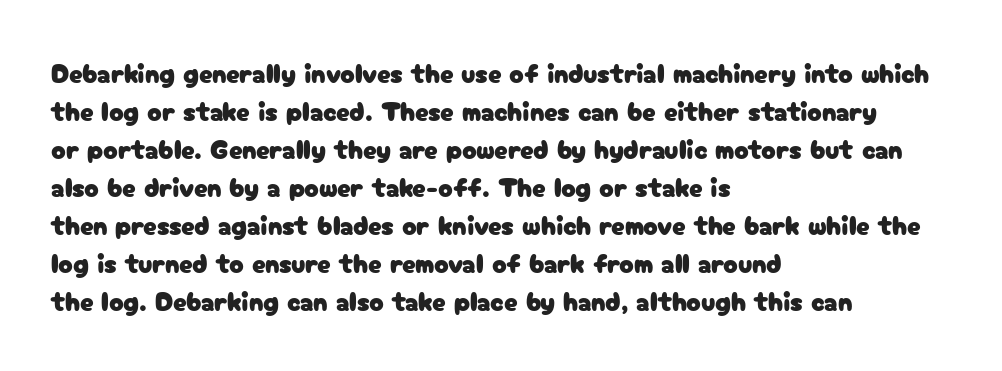
{"italic": "no", "underline": "no", "align": "left", "line_spacing": "normal", "line_spacing_ratio": 1.41, "letter_spacing": "normal", "letter_spacing_em": 0.0, "glyph_px": 27}
